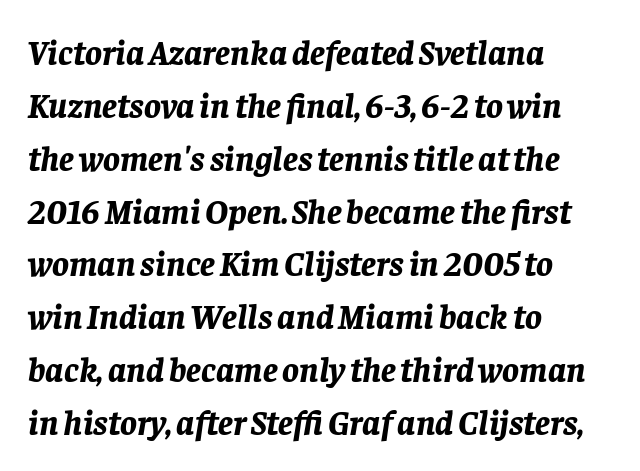
Q: Is the text bold? A: Yes.
Q: Is the text italic (slanted)? A: Yes, it leans right by about 8 degrees.
Q: Is the text underlined? A: No.
Q: How is the paragraph aligned? A: Left-aligned.
Q: Is the spacing between letters normal or unusually wide? A: Normal.
Q: Is the spacing between lines tight, normal or loose? A: Normal.
Q: Width (condensed, normal, or wide)? A: Normal.
Q: Stroke contrast? A: Low.
Q: x-height? A: Large.
Q: Monospaced? A: No.
